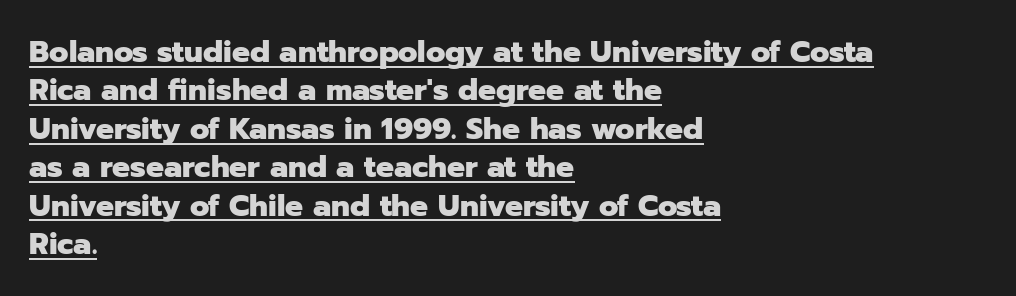
Q: Is the text bold? A: Yes.
Q: Is the text italic (slanted)? A: No, it is upright.
Q: Is the typeface a serif or a sans-serif typeface? A: Sans-serif.
Q: Is the text underlined? A: Yes.
Q: How is the paragraph aligned? A: Left-aligned.
Q: Is the spacing between letters normal or unusually wide? A: Normal.
Q: Is the spacing between lines tight, normal or loose? A: Normal.
Q: Width (condensed, normal, or wide)? A: Normal.
Q: Stroke contrast? A: Low.
Q: x-height? A: Medium.
Q: Monospaced? A: No.
